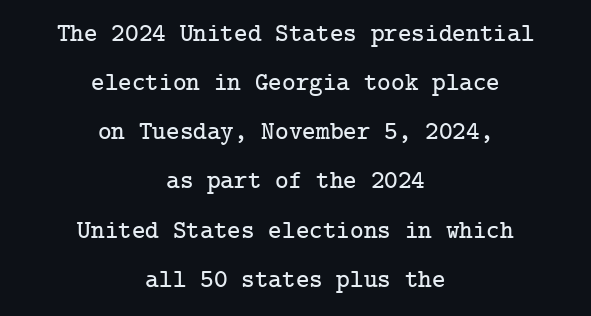
Q: Is the text italic (slanted)? A: No, it is upright.
Q: Is the text underlined? A: No.
Q: How is the paragraph aligned? A: Centered.
Q: Is the spacing between letters normal or unusually wide? A: Normal.
